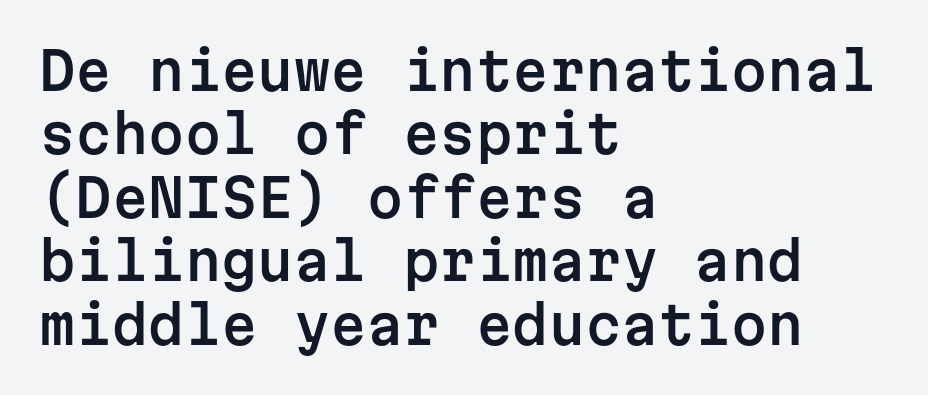
The image shows 52 px sans-serif type, upright, monospaced; set left-aligned, line spacing 1.22x, normal letter spacing, not underlined; low stroke contrast and a medium x-height.
